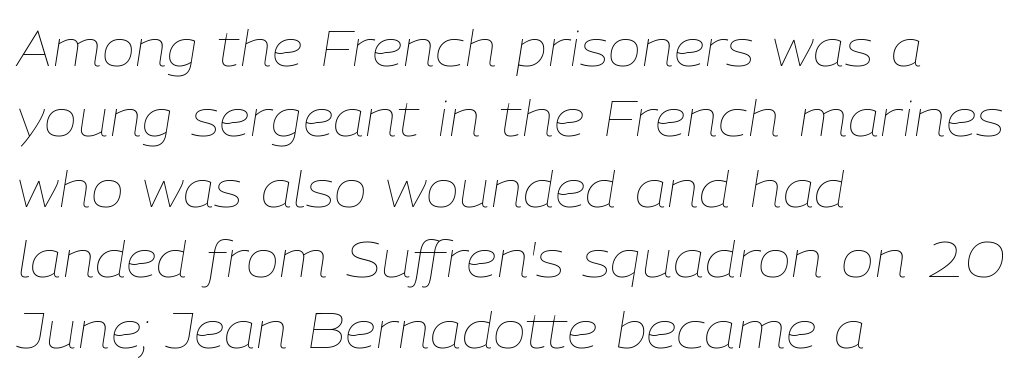
The lettering tilts uniformly, giving the passage an italic look. These lines are rendered in a variable-pitch font. Is the letter spacing exaggerated? No — it looks like the ordinary default. A normal amount of white space separates one row of letters from the next. The words here are not underlined.
